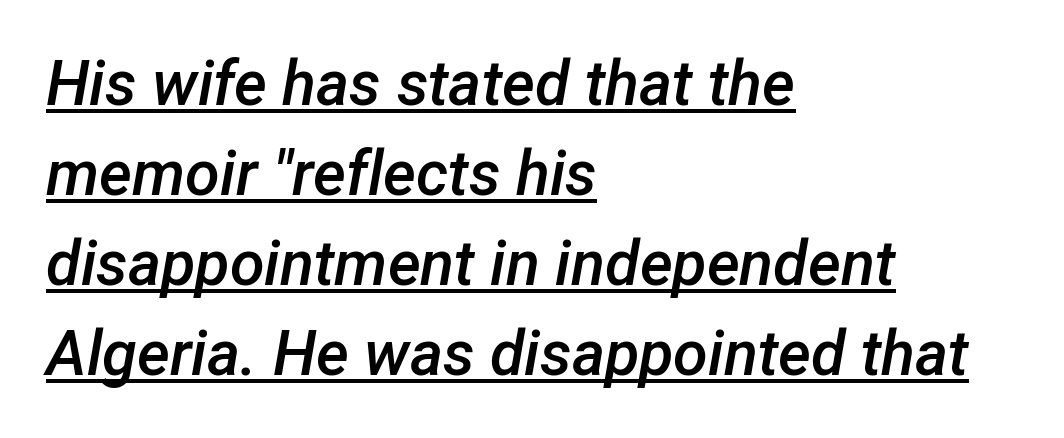
These lines carry some extra weight — a demibold, not a full bold. Whoever set this chose a conventional vertical rhythm. Compared with ordinary roman type, these characters are visibly tilted. Do the characters align in a grid? No, the font is proportional. A classic flush-left, rag-right setting is used for this passage.
